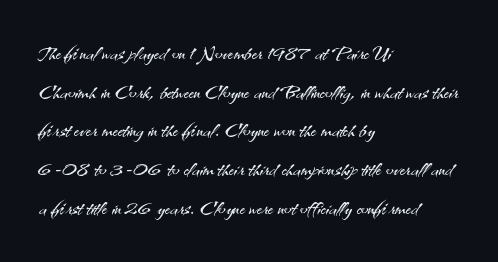
Weight: regular or lighter. Here the designer chose a conventional face with non-uniform glyph widths. Every row of glyphs begins at an identical x-position on the left. Default kerning and tracking; the words read as compact shapes.
